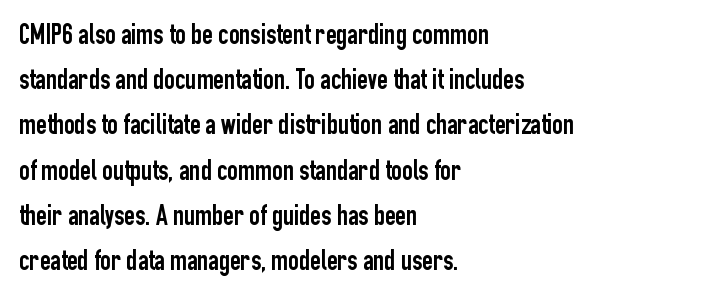
Posture: vertical. Here the designer chose a conventional face with non-uniform glyph widths. The passage is arranged the way most books set body copy — flush left. These lines keep a tight, regular rhythm from letter to letter. Horizontal bands of white between lines are of average thickness.
